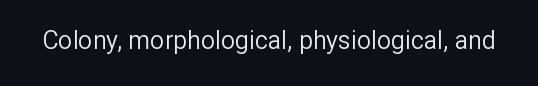
{"italic": "no", "bold": "no", "underline": "no", "letter_spacing": "normal", "letter_spacing_em": 0.0, "glyph_px": 25}
